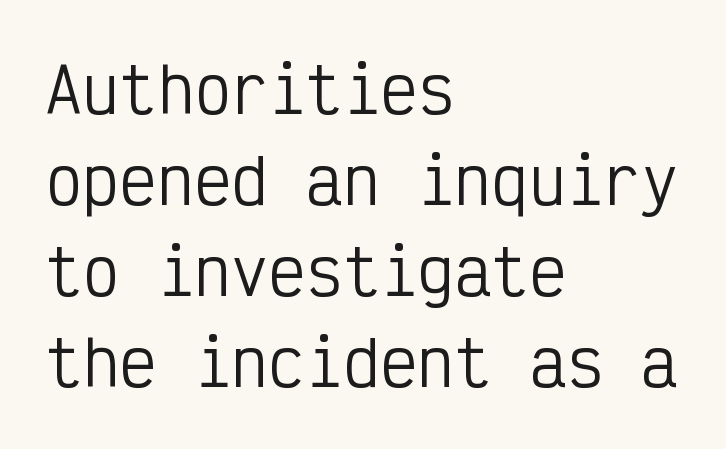
Q: Is the text bold? A: No.
Q: Is the text italic (slanted)? A: No, it is upright.
Q: Is the typeface a serif or a sans-serif typeface? A: Sans-serif.
Q: Is the text underlined? A: No.
Q: How is the paragraph aligned? A: Left-aligned.
Q: Is the spacing between letters normal or unusually wide? A: Normal.
Q: Is the spacing between lines tight, normal or loose? A: Normal.
Q: Width (condensed, normal, or wide)? A: Condensed.
Q: Stroke contrast? A: Low.
Q: x-height? A: Medium.
Q: Monospaced? A: Yes.
